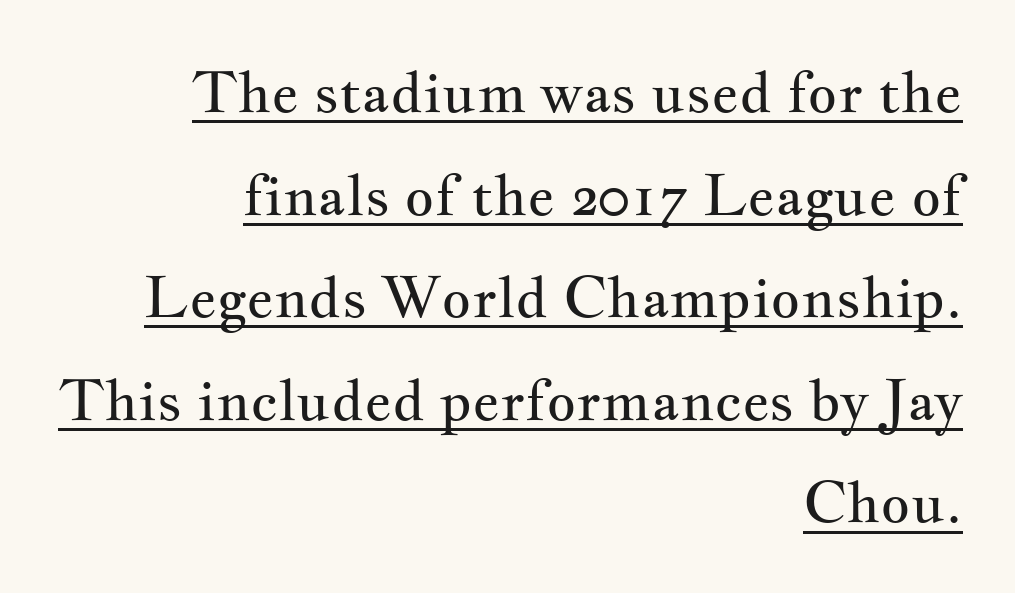
The image shows 57 px regular-weight, wide serif type, upright; set right-aligned, line spacing 1.8x, normal letter spacing, underlined; medium stroke contrast and a small x-height.
